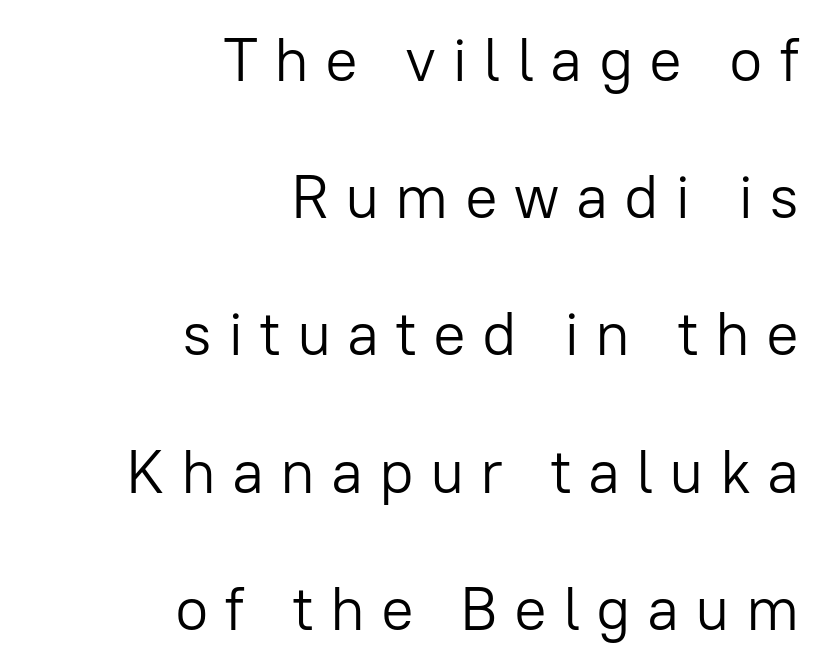
{"serif": "no", "italic": "no", "bold": "no", "weight": "light", "width": "normal", "stroke_contrast": "low", "x_height": "medium", "monospaced": "no", "underline": "no", "align": "right", "line_spacing": "loose", "line_spacing_ratio": 2.25, "letter_spacing": "wide", "letter_spacing_em": 0.26, "glyph_px": 61}
